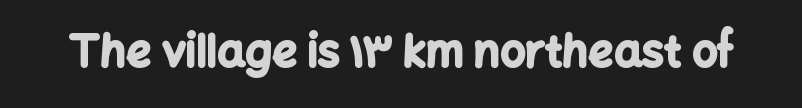
The tracking reads as untouched default to a designer's eye. Only glyphs here, with clear space below each row. The font's upright variant was chosen for this text. Compared with an ordinary text face, these strokes are far heavier — a full bold.
